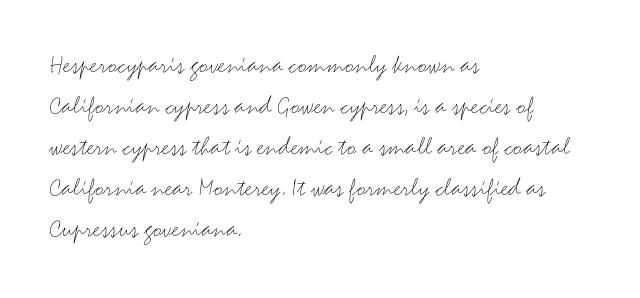
The image shows 27 px text type; set left-aligned, normal line spacing (1.52x), normal letter spacing, not underlined.
